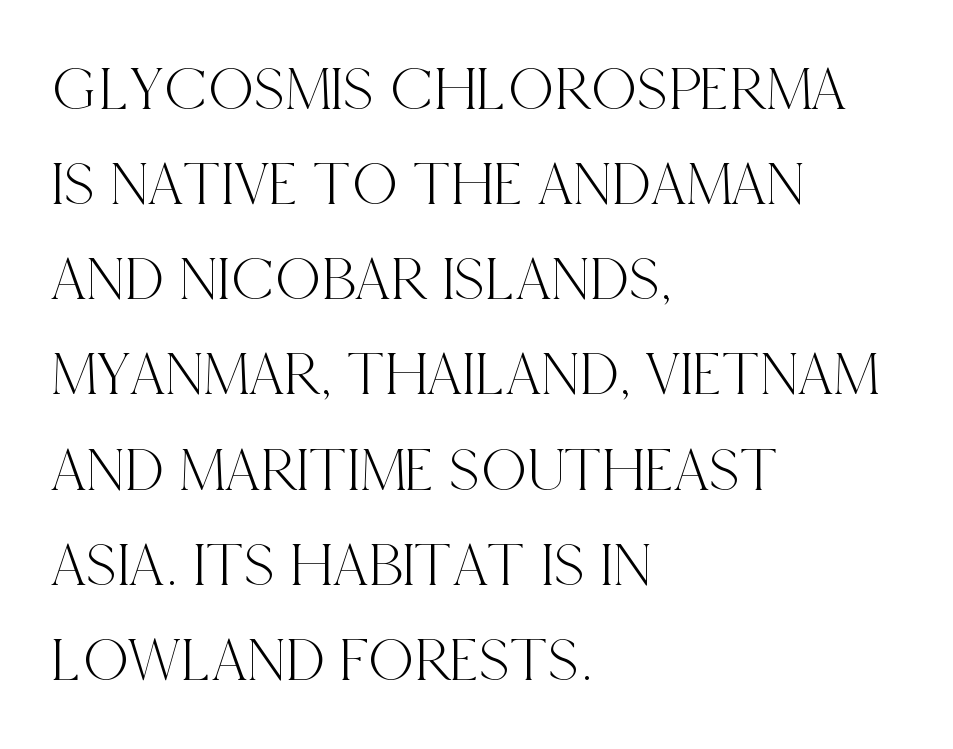
Q: Is the text italic (slanted)? A: No, it is upright.
Q: Is the typeface a serif or a sans-serif typeface? A: Serif.
Q: Is the text underlined? A: No.
Q: How is the paragraph aligned? A: Left-aligned.
Q: Is the spacing between letters normal or unusually wide? A: Normal.
Q: Is the spacing between lines tight, normal or loose? A: Normal.
Q: Width (condensed, normal, or wide)? A: Condensed.
Q: x-height? A: Large.
Q: Monospaced? A: No.
